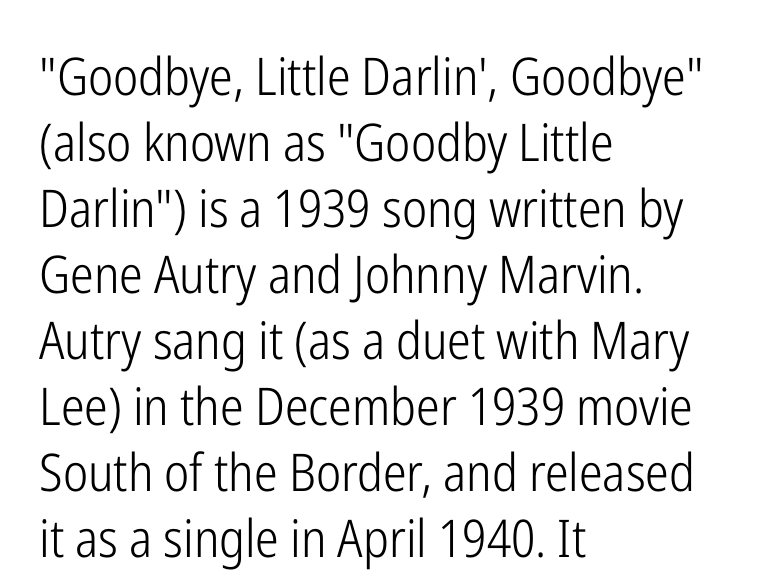
The image shows 52 px light, condensed sans-serif type, upright; set left-aligned, normal line spacing (1.27x), normal letter spacing, not underlined; low stroke contrast and a medium x-height.
